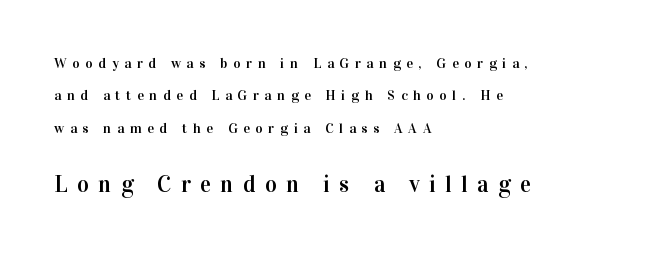
The image shows 23 px text type, upright; set left-aligned, loose line spacing (2.32x), unusually wide letter spacing (+0.41 em), not underlined; the second (bottom) block is 1.64x larger.
